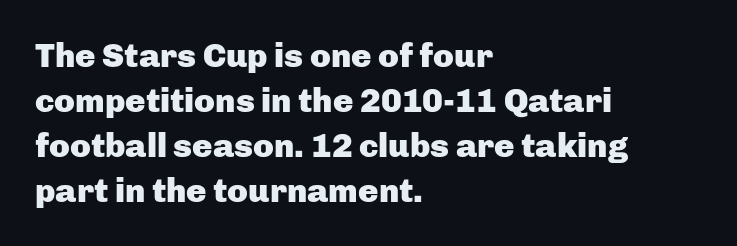
The image shows 34 px heavy sans-serif type, upright; set left-aligned, normal line spacing (1.32x), normal letter spacing, not underlined; low stroke contrast and a medium x-height.
